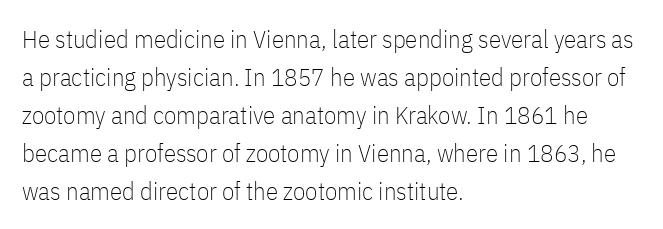
Q: Is the text bold? A: No.
Q: Is the text italic (slanted)? A: No, it is upright.
Q: Is the text underlined? A: No.
Q: How is the paragraph aligned? A: Left-aligned.
Q: Is the spacing between letters normal or unusually wide? A: Normal.
Q: Is the spacing between lines tight, normal or loose? A: Normal.
